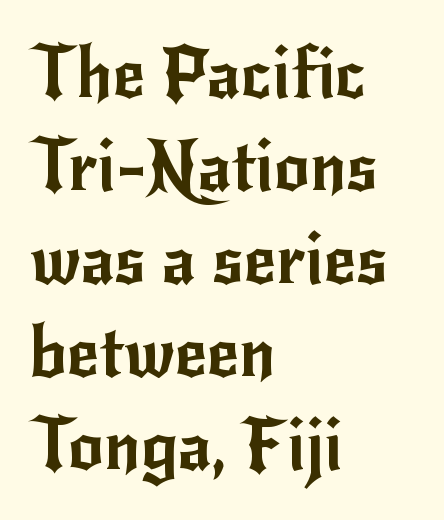
{"serif": "no", "italic": "no", "width": "normal", "stroke_contrast": "low", "x_height": "small", "monospaced": "no", "underline": "no", "align": "left", "line_spacing": "normal", "line_spacing_ratio": 1.33, "letter_spacing": "normal", "letter_spacing_em": 0.0, "glyph_px": 70}
